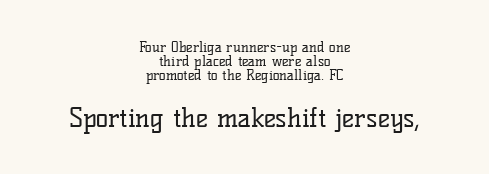
Q: Is the text bold? A: No.
Q: Is the text italic (slanted)? A: No, it is upright.
Q: Is the text underlined? A: No.
Q: How is the paragraph aligned? A: Centered.
Q: Is the spacing between letters normal or unusually wide? A: Normal.
Q: Is the spacing between lines tight, normal or loose? A: Tight.
Q: Which block of text is set in a larger size, the first (top) or the second (bottom)? A: The second (bottom) one.
